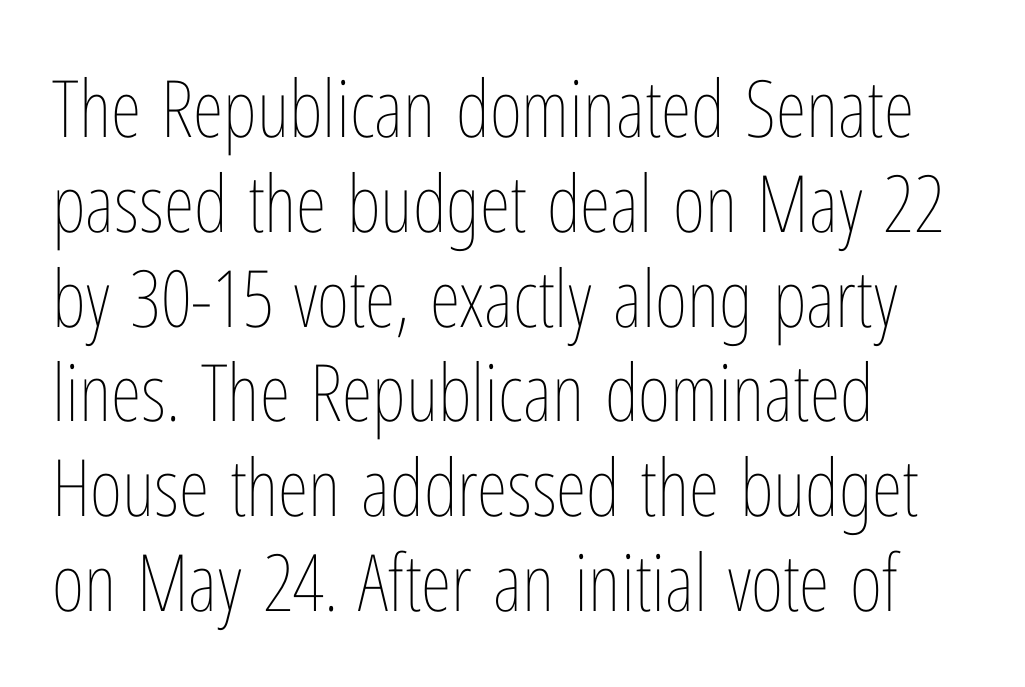
The strokes carry an ordinary text weight at most. Layout note: lines flush left. Here the designer chose a conventional face with non-uniform glyph widths. Letters rest on an invisible, unmarked baseline. Unlike italic type, these characters show no tilt at all.
